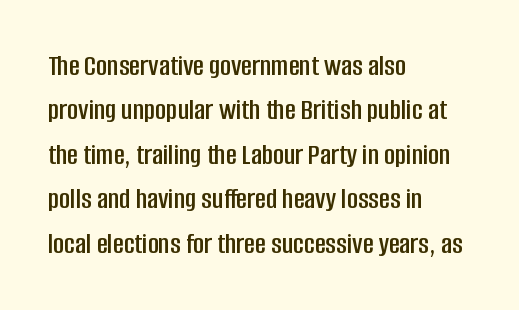
The image shows 30 px condensed sans-serif type, upright; set left-aligned, normal line spacing (1.48x), normal letter spacing, not underlined; low stroke contrast and a large x-height.
